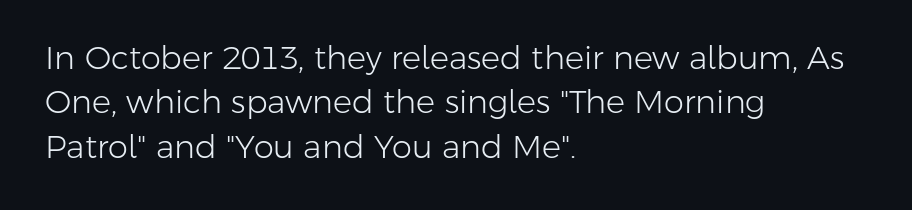
{"serif": "no", "italic": "no", "bold": "no", "weight": "light", "width": "normal", "stroke_contrast": "low", "x_height": "medium", "monospaced": "no", "underline": "no", "align": "left", "line_spacing": "normal", "line_spacing_ratio": 1.39, "letter_spacing": "normal", "letter_spacing_em": 0.0, "glyph_px": 32}
